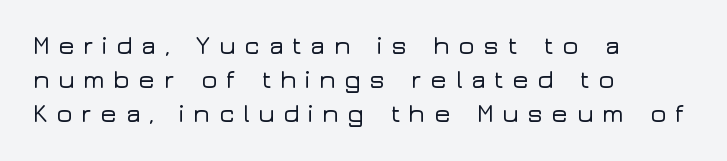
{"italic": "no", "underline": "no", "align": "left", "line_spacing": "normal", "line_spacing_ratio": 1.37, "letter_spacing": "wide", "letter_spacing_em": 0.32, "glyph_px": 25}
